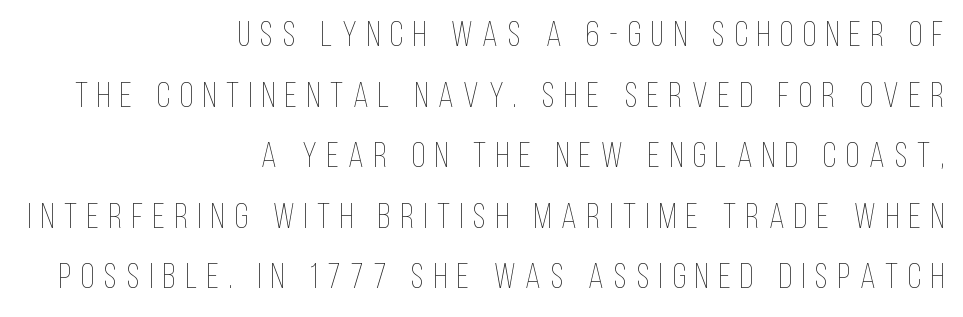
Q: Is the text bold? A: No.
Q: Is the text italic (slanted)? A: No, it is upright.
Q: Is the text underlined? A: No.
Q: How is the paragraph aligned? A: Right-aligned.
Q: Is the spacing between letters normal or unusually wide? A: Unusually wide.
Q: Width (condensed, normal, or wide)? A: Condensed.
Q: Stroke contrast? A: Low.
Q: x-height? A: Large.
Q: Monospaced? A: No.
